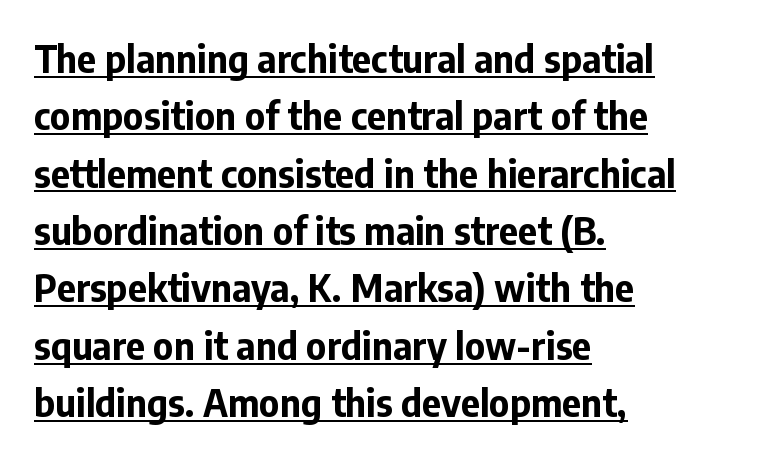
The image shows 37 px bold sans-serif type, upright; set left-aligned, normal line spacing (1.55x), normal letter spacing, underlined; low stroke contrast and a medium x-height.
